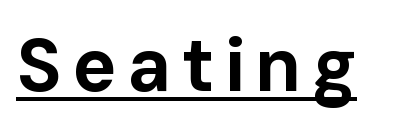
Is the type bold? Yes — the strokes are clearly thick and heavy. The rendering uses natural spacing where letterforms have individual widths. The characters display no serif detailing; their extremities are plain. These lines were composed using upright roman letters. The specimen includes a rule beneath the text block's lines.
